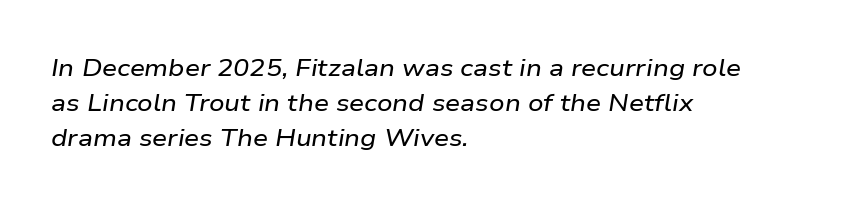
These lines keep a tight, regular rhythm from letter to letter. Casual observation: everything's shoved over to the left. Rule under the text: the space is simply empty. The passage shown leans; its letterforms are oblique. Quick note: interline space is typical.
